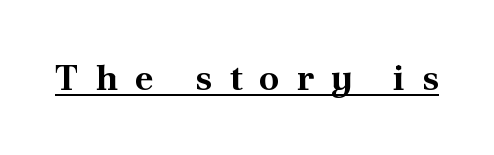
The characters look thick and weighty, a clear bold. The type family on display is of the serif kind. Posture: vertical. This sample has the flowing, uneven cadence of proportional lettering. Caption: lettering with a line underneath. Letter spacing: wide.
